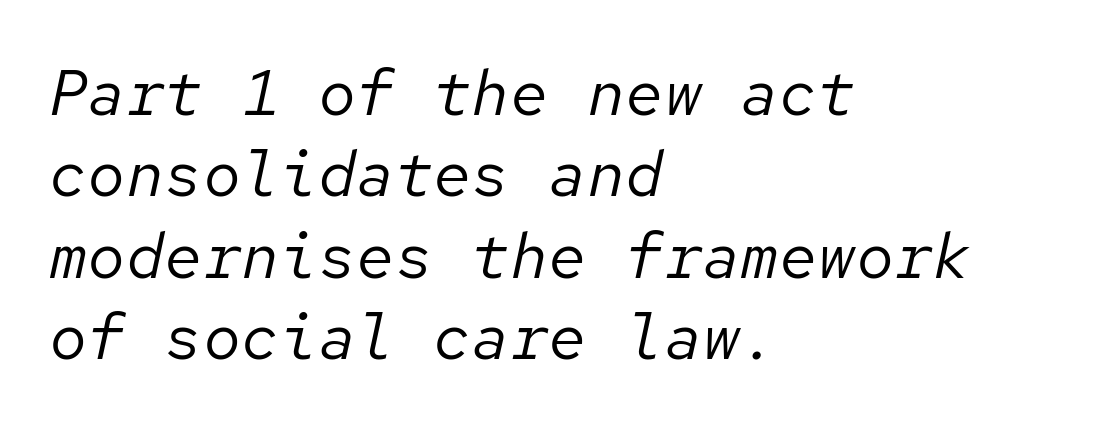
The image shows 64 px regular-weight type, italic (leaning right), monospaced; set left-aligned, normal line spacing (1.27x), normal letter spacing, not underlined; low stroke contrast and a medium x-height.
